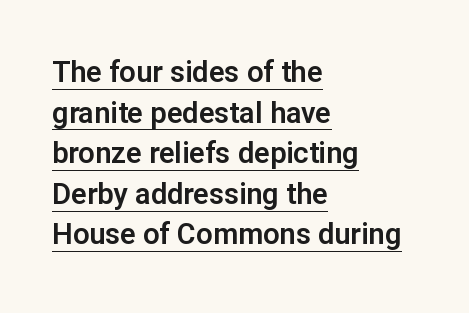
Q: Is the text italic (slanted)? A: No, it is upright.
Q: Is the typeface a serif or a sans-serif typeface? A: Sans-serif.
Q: Is the text underlined? A: Yes.
Q: How is the paragraph aligned? A: Left-aligned.
Q: Is the spacing between letters normal or unusually wide? A: Normal.
Q: Is the spacing between lines tight, normal or loose? A: Normal.
Q: Width (condensed, normal, or wide)? A: Normal.
Q: Stroke contrast? A: Low.
Q: x-height? A: Medium.
Q: Monospaced? A: No.
